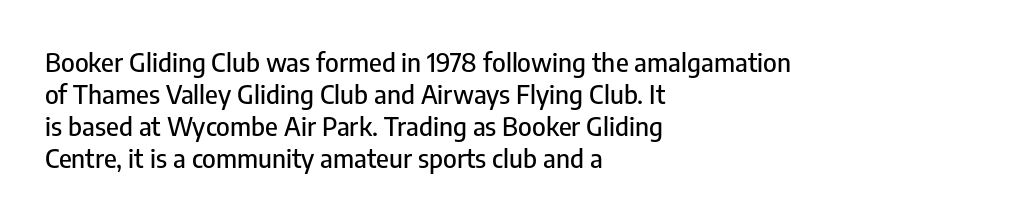
The image shows 26 px text type, upright; set left-aligned, line spacing 1.23x, normal letter spacing, not underlined.
